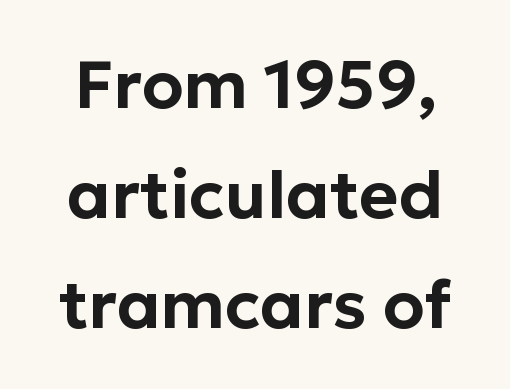
Q: Is the text italic (slanted)? A: No, it is upright.
Q: Is the typeface a serif or a sans-serif typeface? A: Sans-serif.
Q: Is the text underlined? A: No.
Q: Is the spacing between letters normal or unusually wide? A: Normal.
Q: Is the spacing between lines tight, normal or loose? A: Normal.
Q: Width (condensed, normal, or wide)? A: Normal.
Q: Stroke contrast? A: Low.
Q: x-height? A: Medium.
Q: Monospaced? A: No.
